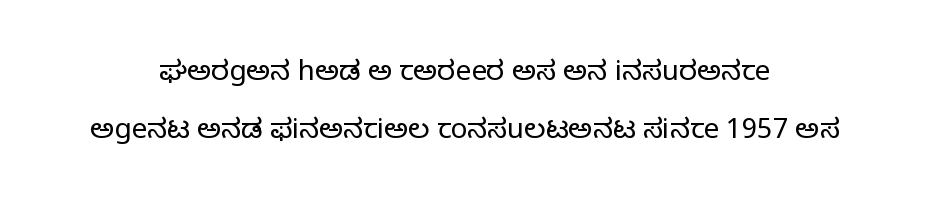
{"serif": "no", "italic": "no", "bold": "no", "weight": "light", "width": "normal", "stroke_contrast": "low", "x_height": "medium", "monospaced": "no", "underline": "no", "align": "center", "line_spacing": "loose", "line_spacing_ratio": 2.06, "letter_spacing": "normal", "letter_spacing_em": 0.0, "glyph_px": 28}
